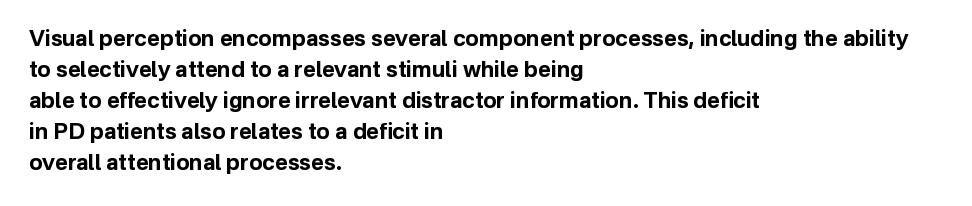
The image shows 22 px bold type, upright; set left-aligned, normal line spacing (1.41x), normal letter spacing, not underlined.
